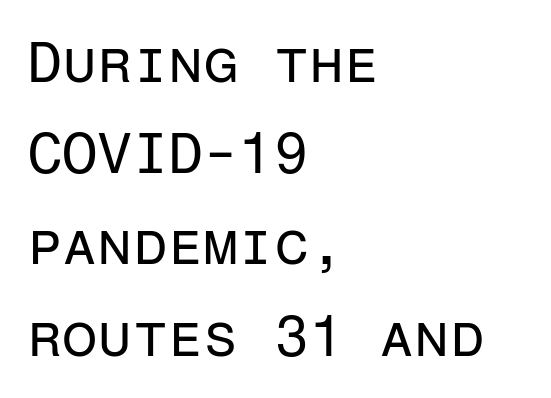
{"serif": "no", "italic": "no", "bold": "no", "weight": "regular", "width": "normal", "stroke_contrast": "low", "x_height": "medium", "monospaced": "yes", "underline": "no", "align": "left", "line_spacing": "normal", "line_spacing_ratio": 1.6, "letter_spacing": "normal", "letter_spacing_em": 0.0, "glyph_px": 57}
